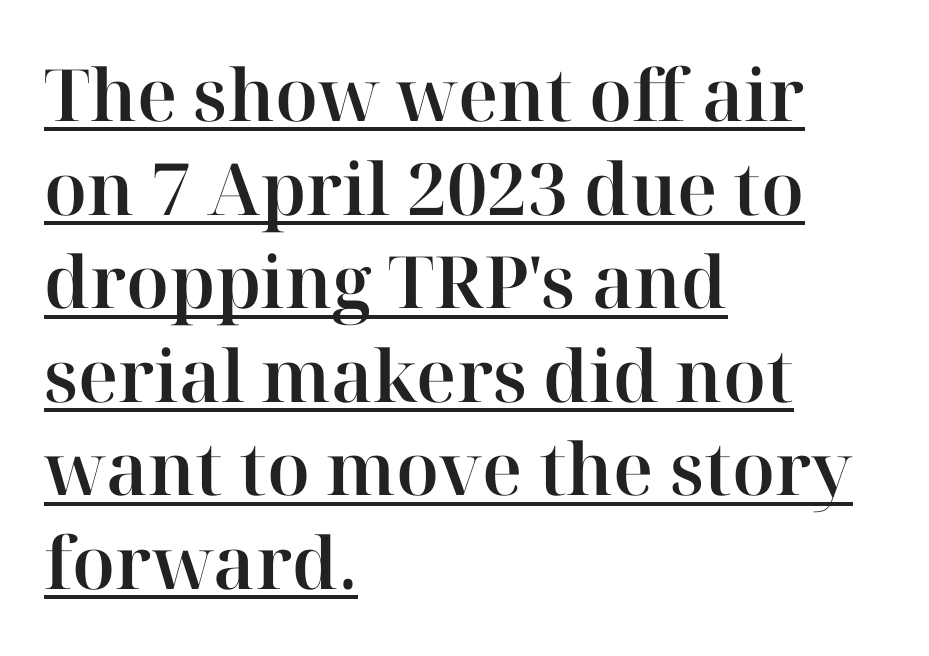
{"serif": "yes", "italic": "no", "width": "normal", "stroke_contrast": "high", "x_height": "medium", "monospaced": "no", "underline": "yes", "align": "left", "line_spacing": "normal", "line_spacing_ratio": 1.3, "letter_spacing": "normal", "letter_spacing_em": 0.0, "glyph_px": 72}
